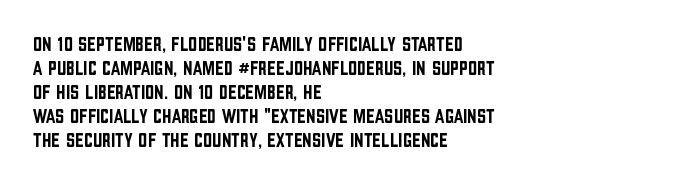
Q: Is the text italic (slanted)? A: No, it is upright.
Q: Is the text underlined? A: No.
Q: How is the paragraph aligned? A: Left-aligned.
Q: Is the spacing between letters normal or unusually wide? A: Normal.
